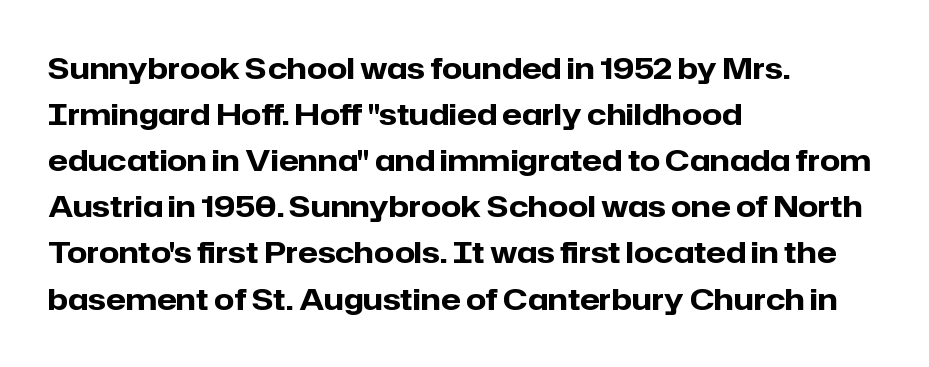
The words here are not underlined. Compared with typical paragraphs, the rows here are spaced about the same. The letters carry no serifs — their stems end cleanly without finishing strokes. Every character sits straight up, as roman type does. These lines are set flush left with a ragged right edge. Letter spacing: default.
